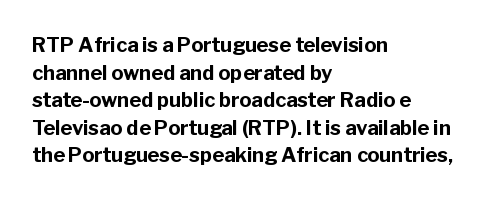
The image shows 20 px bold type, upright; set left-aligned, normal line spacing (1.38x), normal letter spacing, not underlined.
